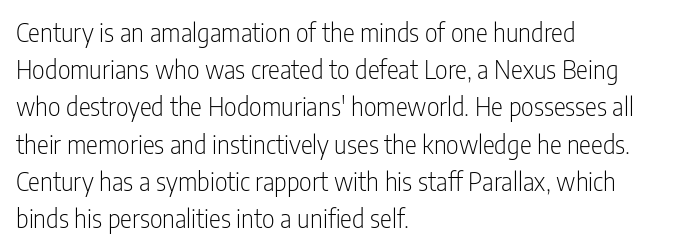
{"italic": "no", "bold": "no", "underline": "no", "align": "left", "line_spacing": "normal", "line_spacing_ratio": 1.49, "letter_spacing": "normal", "letter_spacing_em": 0.0, "glyph_px": 25}
